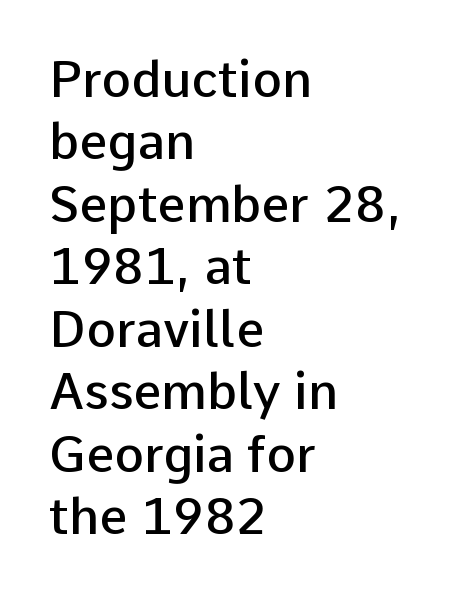
Q: Is the text bold? A: Semi-bold.
Q: Is the text italic (slanted)? A: No, it is upright.
Q: Is the typeface a serif or a sans-serif typeface? A: Sans-serif.
Q: Is the text underlined? A: No.
Q: How is the paragraph aligned? A: Left-aligned.
Q: Is the spacing between letters normal or unusually wide? A: Normal.
Q: Is the spacing between lines tight, normal or loose? A: Normal.
Q: Width (condensed, normal, or wide)? A: Normal.
Q: Stroke contrast? A: Low.
Q: x-height? A: Medium.
Q: Monospaced? A: No.
